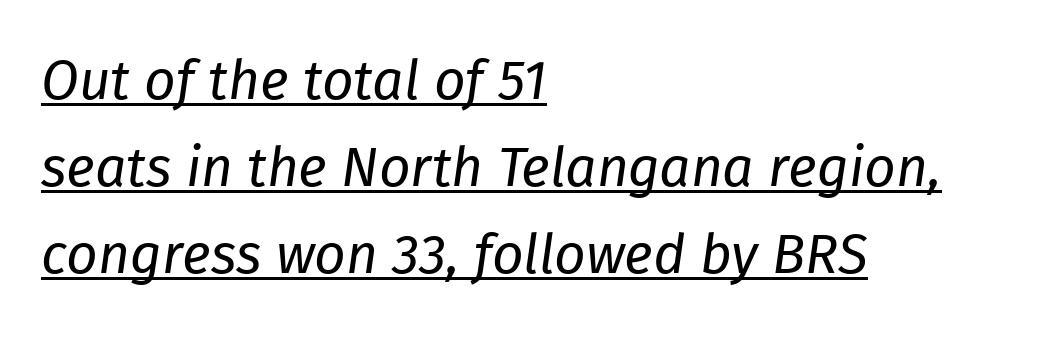
The setting favours the left margin, as ordinary paragraphs usually do. In terms of letterspacing, this is plain default setting. Descenders here cross a horizontal rule under the line. The font's italic variant was chosen for this text.
